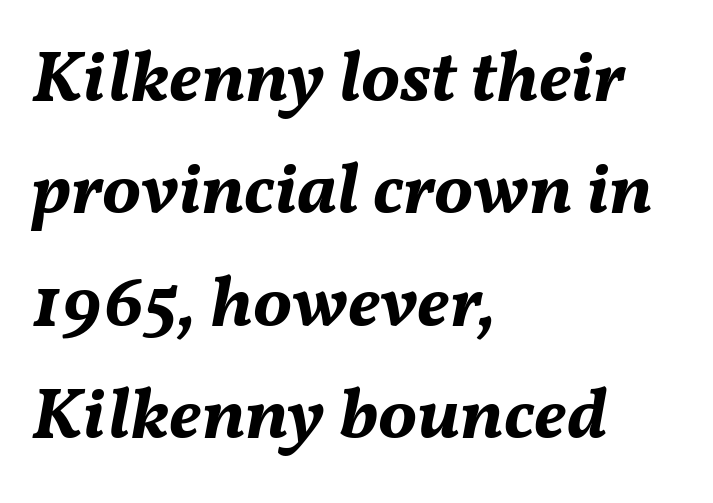
Does the leading feel generous? No, just average. Summary of weight: heavy, a full bold. These lines are rendered in a variable-pitch font. Letters rest on an invisible, unmarked baseline. Rendered with sloped, italic letterforms.
